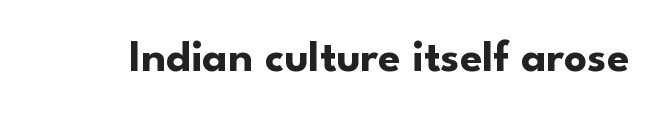
Observe the absence of serifs on each vertical stroke in this sample. Spacing verdict: proportional, widths tailored to each character. You could call the tracking neutral — neither tight nor loose. Students, this is bold: see how much ink each stroke carries. When letters stand straight like this, we call the style roman or upright.
